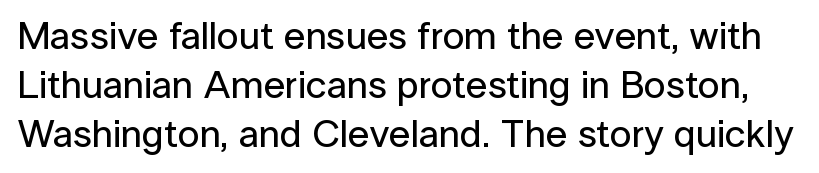
The image shows 39 px sans-serif type, upright; set normal line spacing (1.26x), normal letter spacing, not underlined; low stroke contrast and a medium x-height.
